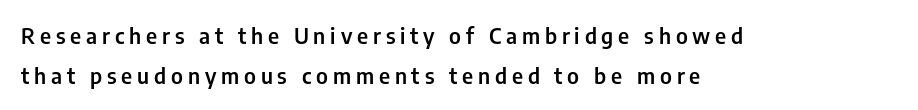
The image shows 22 px text type, upright; set left-aligned, line spacing 1.8x, unusually wide letter spacing (+0.22 em), not underlined.
